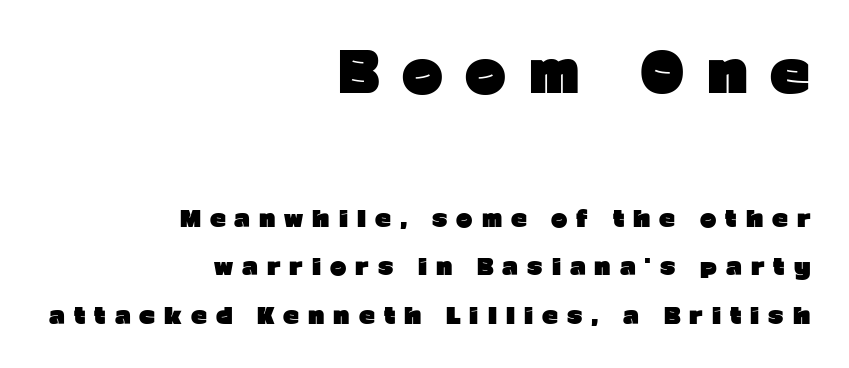
{"serif": "no", "italic": "no", "bold": "yes", "weight": "heavy", "width": "normal", "stroke_contrast": "low", "x_height": "medium", "monospaced": "no", "underline": "no", "align": "right", "line_spacing": "loose", "line_spacing_ratio": 2.21, "letter_spacing": "wide", "letter_spacing_em": 0.41, "larger_block": "first", "size_ratio": 2.5, "glyph_px": 55}
